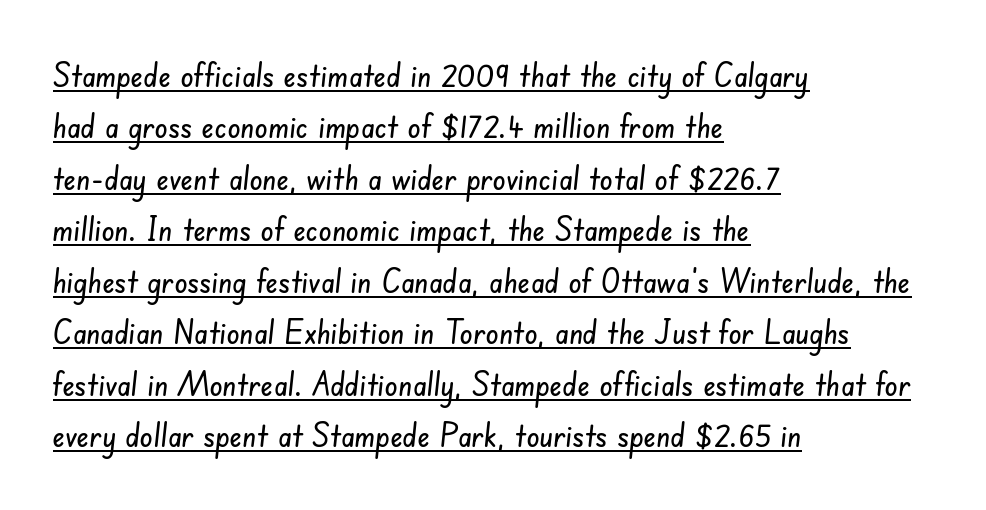
Q: Is the typeface a serif or a sans-serif typeface? A: Sans-serif.
Q: Is the text underlined? A: Yes.
Q: How is the paragraph aligned? A: Left-aligned.
Q: Is the spacing between letters normal or unusually wide? A: Normal.
Q: Is the spacing between lines tight, normal or loose? A: Normal.
Q: Width (condensed, normal, or wide)? A: Condensed.
Q: Stroke contrast? A: Low.
Q: x-height? A: Small.
Q: Monospaced? A: No.
